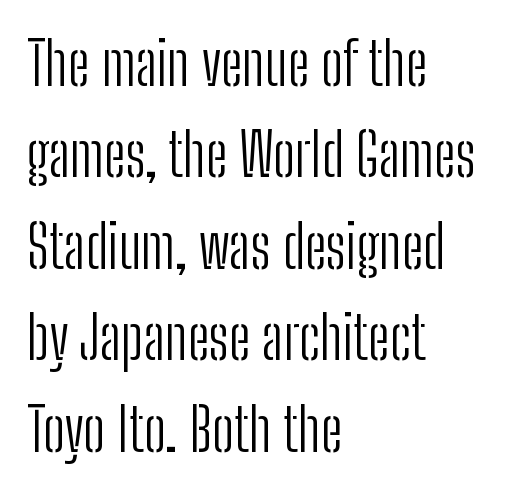
{"serif": "no", "italic": "no", "bold": "no", "weight": "light", "width": "condensed", "stroke_contrast": "low", "x_height": "medium", "monospaced": "no", "underline": "no", "align": "left", "line_spacing": "normal", "line_spacing_ratio": 1.55, "letter_spacing": "normal", "letter_spacing_em": 0.0, "glyph_px": 59}
